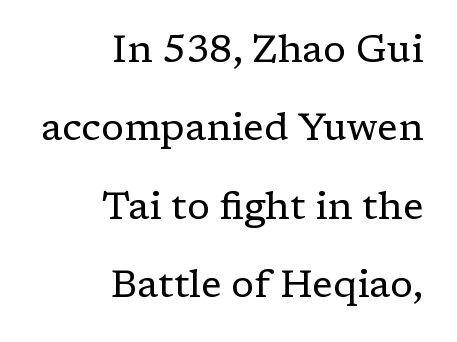
{"serif": "yes", "italic": "no", "bold": "no", "weight": "regular", "width": "normal", "stroke_contrast": "low", "x_height": "medium", "monospaced": "no", "underline": "no", "align": "right", "line_spacing": "loose", "line_spacing_ratio": 2.06, "letter_spacing": "normal", "letter_spacing_em": 0.0, "glyph_px": 38}
